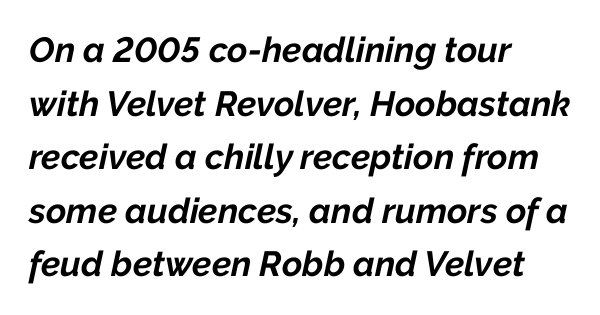
Q: Is the text bold? A: Yes.
Q: Is the text italic (slanted)? A: Yes, it leans right by about 12 degrees.
Q: Is the text underlined? A: No.
Q: How is the paragraph aligned? A: Left-aligned.
Q: Is the spacing between letters normal or unusually wide? A: Normal.
Q: Is the spacing between lines tight, normal or loose? A: Normal.
Q: Width (condensed, normal, or wide)? A: Normal.
Q: Stroke contrast? A: Low.
Q: x-height? A: Medium.
Q: Monospaced? A: No.
